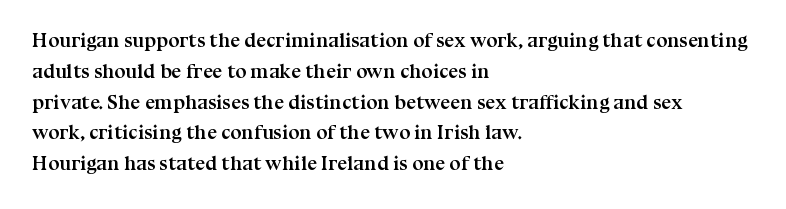
Q: Is the text bold? A: Yes.
Q: Is the text italic (slanted)? A: No, it is upright.
Q: Is the text underlined? A: No.
Q: How is the paragraph aligned? A: Left-aligned.
Q: Is the spacing between letters normal or unusually wide? A: Normal.
Q: Is the spacing between lines tight, normal or loose? A: Normal.
